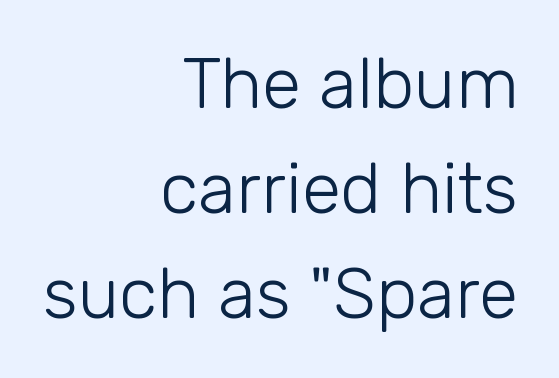
Q: Is the text bold? A: No.
Q: Is the text italic (slanted)? A: No, it is upright.
Q: Is the typeface a serif or a sans-serif typeface? A: Sans-serif.
Q: Is the text underlined? A: No.
Q: How is the paragraph aligned? A: Right-aligned.
Q: Is the spacing between letters normal or unusually wide? A: Normal.
Q: Is the spacing between lines tight, normal or loose? A: Normal.
Q: Width (condensed, normal, or wide)? A: Normal.
Q: Stroke contrast? A: Low.
Q: x-height? A: Medium.
Q: Monospaced? A: No.
